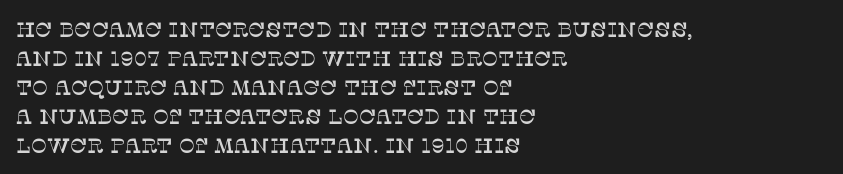
Does the leading feel generous? No, just average. Nobody touched the tracking dial on this one. This is the regular roman posture of the typeface. Visually the block forms a straight wall on the left and a jagged coastline on the right.
